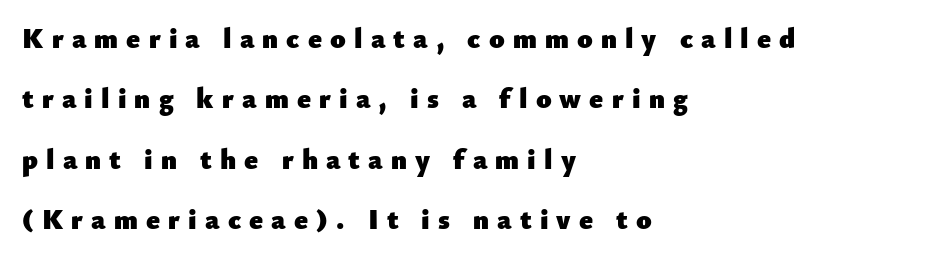
{"serif": "no", "italic": "no", "bold": "yes", "weight": "heavy", "width": "normal", "stroke_contrast": "low", "x_height": "small", "monospaced": "no", "underline": "no", "align": "left", "line_spacing": "loose", "line_spacing_ratio": 2.16, "letter_spacing": "wide", "letter_spacing_em": 0.29, "glyph_px": 28}
